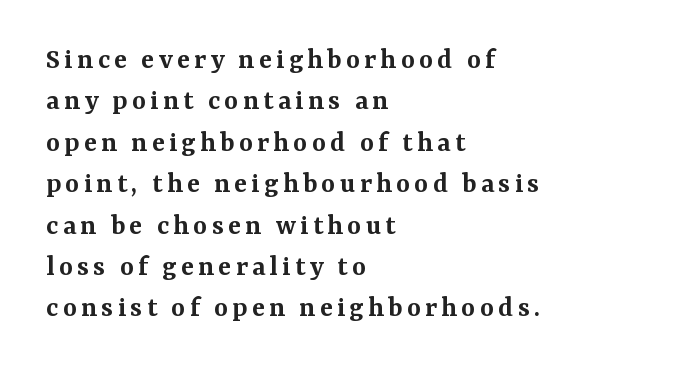
{"serif": "yes", "italic": "no", "bold": "semi", "weight": "semibold", "width": "normal", "stroke_contrast": "medium", "x_height": "medium", "monospaced": "no", "underline": "no", "align": "left", "line_spacing": "normal", "line_spacing_ratio": 1.38, "glyph_px": 30}
